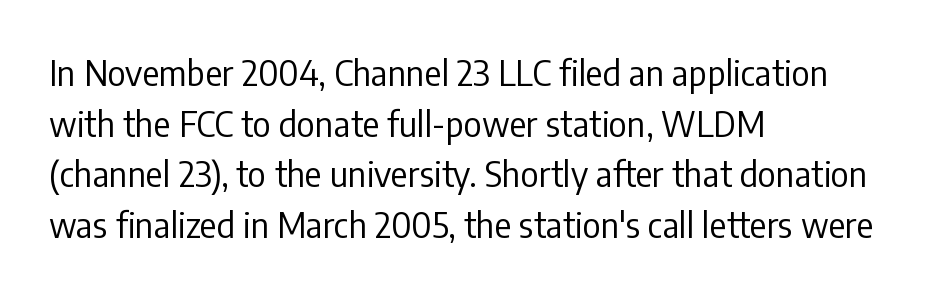
{"serif": "no", "italic": "no", "bold": "no", "weight": "regular", "width": "condensed", "stroke_contrast": "low", "x_height": "medium", "monospaced": "no", "underline": "no", "align": "left", "line_spacing": "normal", "line_spacing_ratio": 1.45, "letter_spacing": "normal", "letter_spacing_em": 0.0, "glyph_px": 35}
